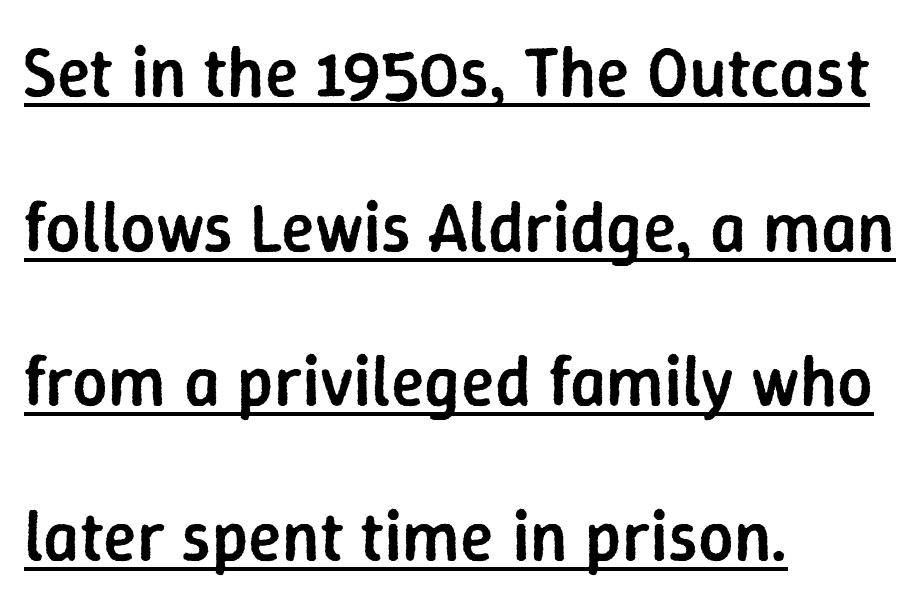
{"serif": "no", "italic": "no", "bold": "semi", "weight": "semibold", "width": "normal", "stroke_contrast": "low", "x_height": "medium", "monospaced": "no", "underline": "yes", "align": "left", "line_spacing": "loose", "line_spacing_ratio": 2.21, "letter_spacing": "normal", "letter_spacing_em": 0.0, "glyph_px": 70}
